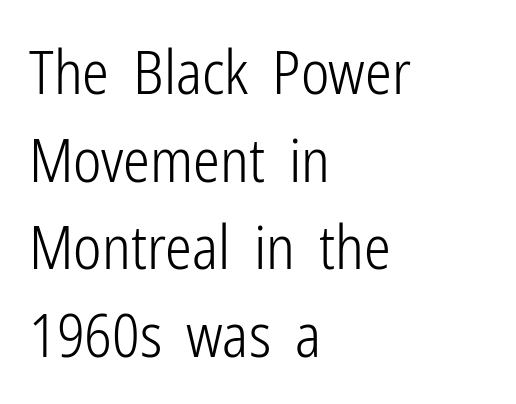
The rendering anchors every line to the left-hand side. A typesetter would call this proportional, since set widths differ per character. Tall strokes in this sample are plumb rather than angled. No letter is thick-stroked: the sample isn't bold.
